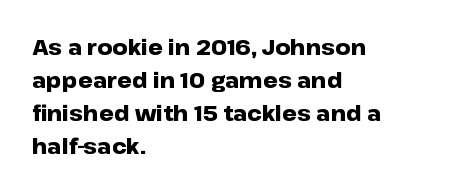
{"italic": "no", "bold": "yes", "underline": "no", "align": "left", "line_spacing": "normal", "line_spacing_ratio": 1.57, "letter_spacing": "normal", "letter_spacing_em": 0.0, "glyph_px": 21}
